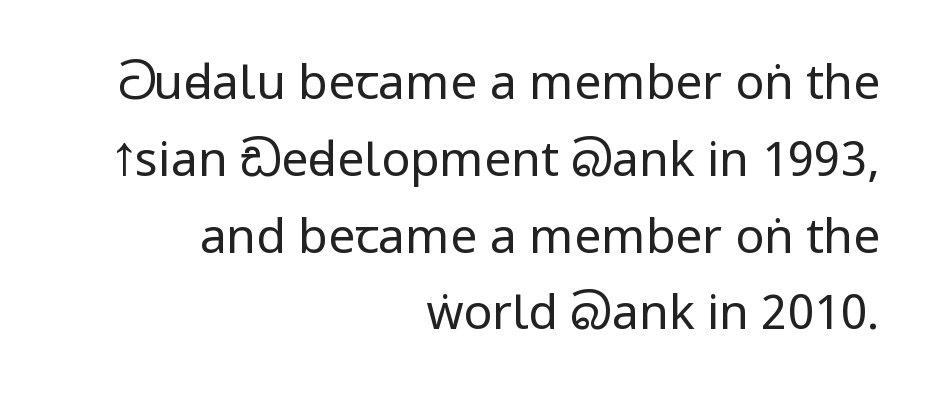
The image shows 48 px regular-weight, condensed sans-serif type, upright; set right-aligned, normal line spacing (1.6x), normal letter spacing, not underlined; low stroke contrast.
